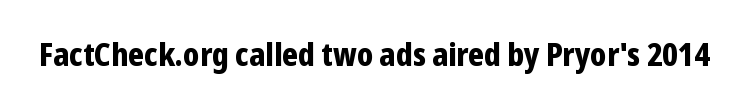
Q: Is the text bold? A: Yes.
Q: Is the text italic (slanted)? A: No, it is upright.
Q: Is the typeface a serif or a sans-serif typeface? A: Sans-serif.
Q: Is the text underlined? A: No.
Q: Is the spacing between letters normal or unusually wide? A: Normal.
Q: Width (condensed, normal, or wide)? A: Condensed.
Q: Stroke contrast? A: Low.
Q: x-height? A: Medium.
Q: Monospaced? A: No.
